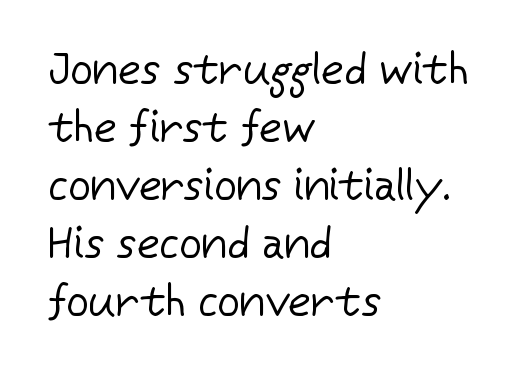
The image shows 44 px regular-weight sans-serif type, upright; set left-aligned, normal line spacing (1.32x), normal letter spacing, not underlined; low stroke contrast and a medium x-height.
